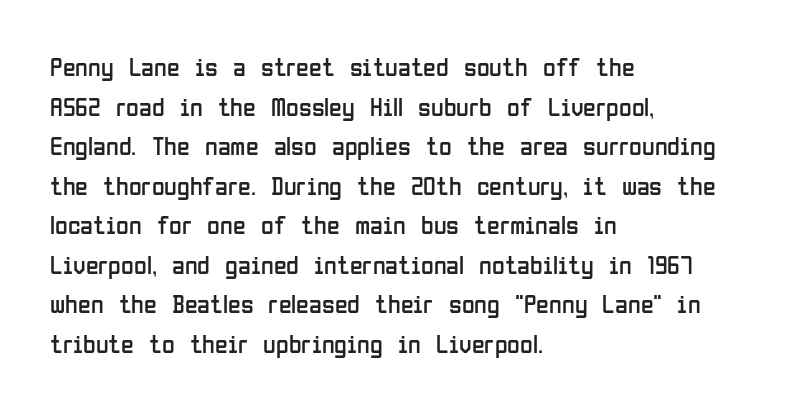
The image shows 26 px text type, upright; set left-aligned, normal line spacing (1.52x), normal letter spacing, not underlined.
